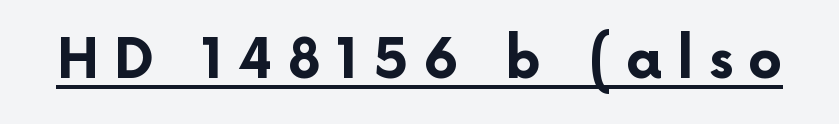
Q: Is the text bold? A: Yes.
Q: Is the text italic (slanted)? A: No, it is upright.
Q: Is the typeface a serif or a sans-serif typeface? A: Sans-serif.
Q: Is the text underlined? A: Yes.
Q: Is the spacing between letters normal or unusually wide? A: Unusually wide.
Q: Width (condensed, normal, or wide)? A: Normal.
Q: Stroke contrast? A: Low.
Q: x-height? A: Medium.
Q: Monospaced? A: No.
